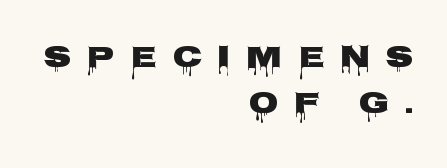
Line spacing here is normal. Between one letter and the next there's a generous, obvious gap. Each letter keeps its own natural width here, so spacing adapts to shape. Summary of weight: heavy, a full bold. Descenders hang freely into open space.
